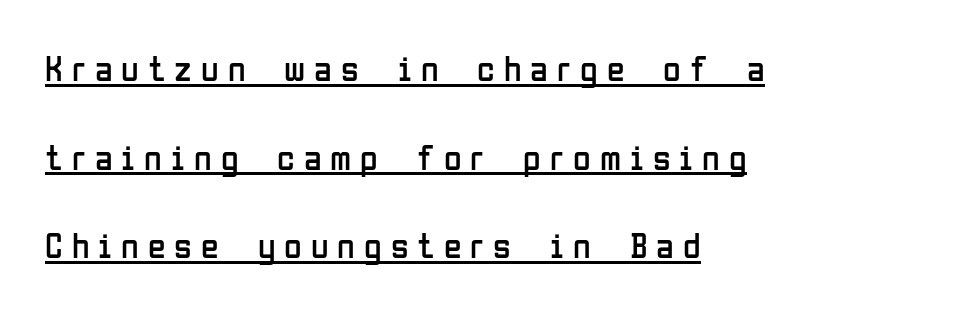
The image shows 36 px regular-weight, condensed sans-serif type, upright; set left-aligned, loose line spacing (2.46x), unusually wide letter spacing (+0.25 em), underlined; low stroke contrast and a medium x-height.
